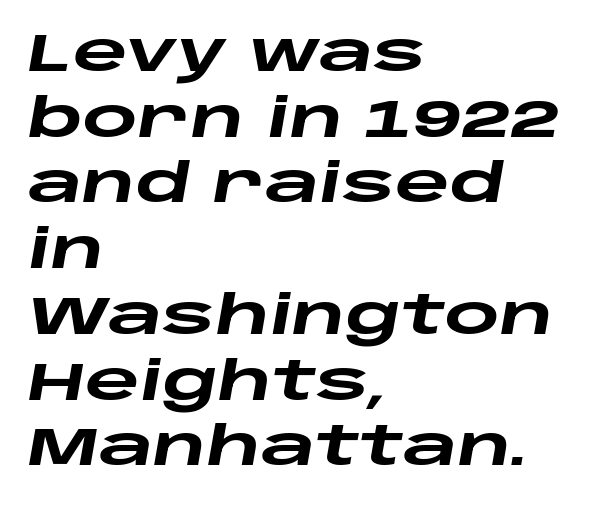
Q: Is the text bold? A: Yes.
Q: Is the text italic (slanted)? A: Yes, it leans right by about 10 degrees.
Q: Is the text underlined? A: No.
Q: How is the paragraph aligned? A: Left-aligned.
Q: Is the spacing between letters normal or unusually wide? A: Normal.
Q: Width (condensed, normal, or wide)? A: Wide.
Q: Stroke contrast? A: Low.
Q: x-height? A: Large.
Q: Monospaced? A: No.
